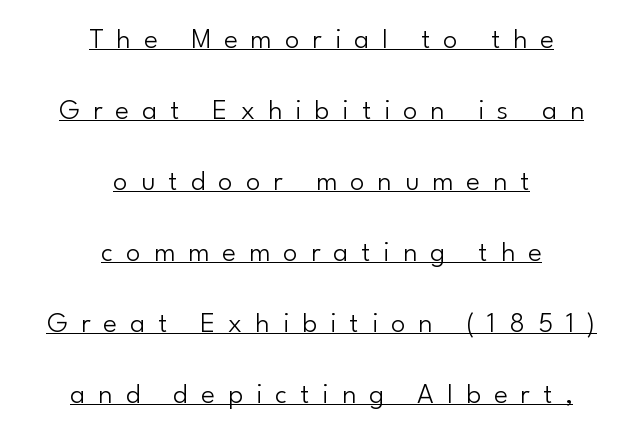
Spacing verdict: proportional, widths tailored to each character. This rendering widens character spacing well past its baseline value. Summary of vertical rhythm: relaxed, with wide interline spacing. The face used here is a sans, in the tradition of grotesques and geometrics. The lines are quadded center.
